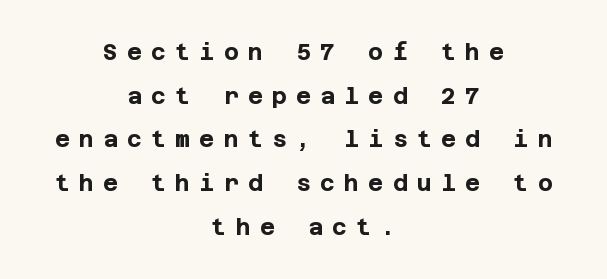
The image shows 23 px bold type, upright; set centered, loose line spacing (1.9x), unusually wide letter spacing (+0.4 em), not underlined.
